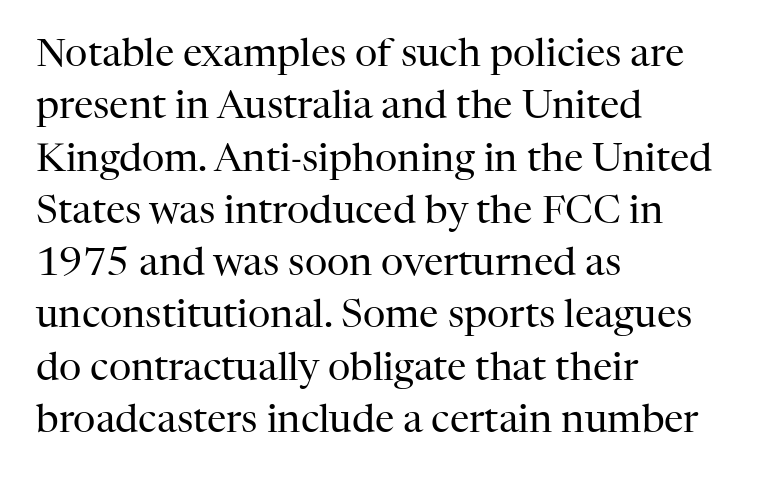
The typography opts for an upright posture over an oblique one. The weight would be labelled regular, book, light, or lighter still. The specimen omits any rule beneath the text block's lines. Nothing unusual about the tracking: characters are spaced as the font intends.
